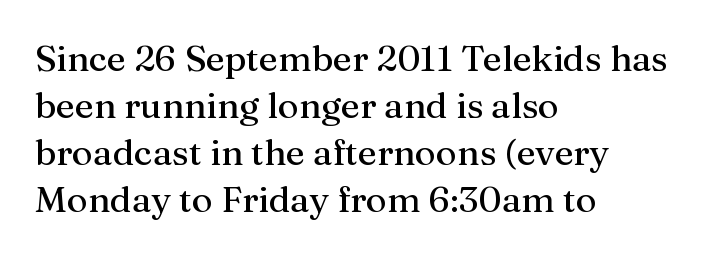
Q: Is the text italic (slanted)? A: No, it is upright.
Q: Is the typeface a serif or a sans-serif typeface? A: Serif.
Q: Is the text underlined? A: No.
Q: How is the paragraph aligned? A: Left-aligned.
Q: Is the spacing between letters normal or unusually wide? A: Normal.
Q: Is the spacing between lines tight, normal or loose? A: Normal.
Q: Width (condensed, normal, or wide)? A: Normal.
Q: Stroke contrast? A: Medium.
Q: x-height? A: Medium.
Q: Monospaced? A: No.
